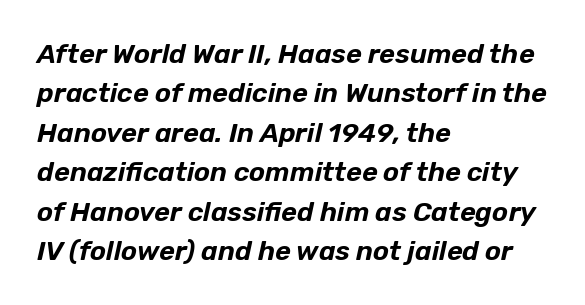
{"italic": "yes", "lean": "right", "slant_degrees": 12, "underline": "no", "align": "left", "line_spacing": "normal", "line_spacing_ratio": 1.46, "letter_spacing": "normal", "letter_spacing_em": 0.0, "glyph_px": 27}
